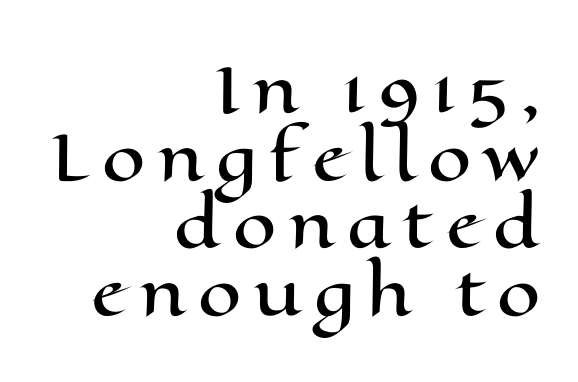
If you drew a line through each stem, it would be perfectly vertical. Cramped leading. Horizontally, the lines are justified to the trailing edge only. You could not count columns in this text — the font is proportionally spaced. Underlining? Definitely not there.
